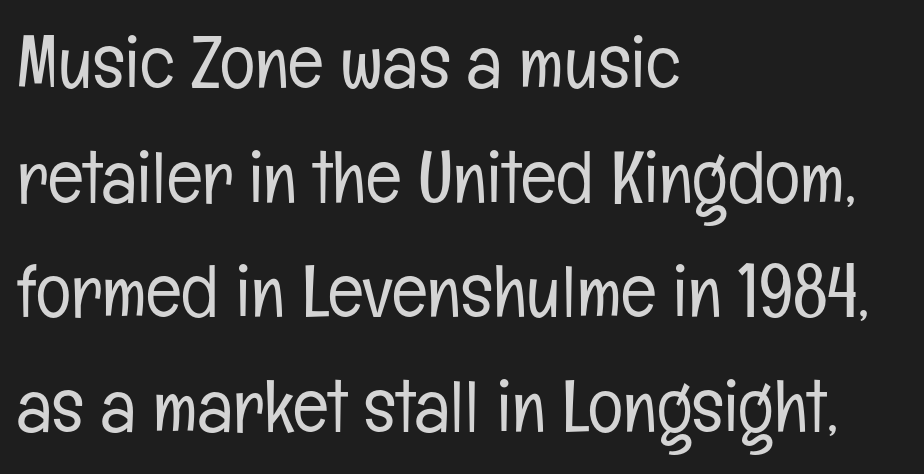
The image shows 74 px light, condensed sans-serif type, upright; set left-aligned, normal line spacing (1.55x), normal letter spacing, not underlined; low stroke contrast and a medium x-height.
